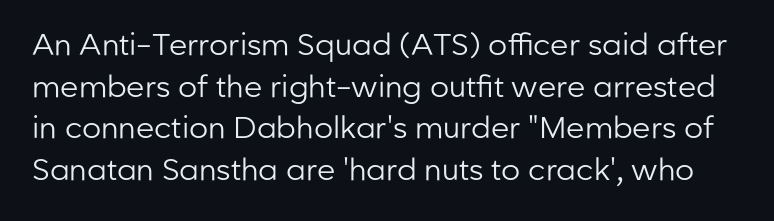
Spacing between characters is what you'd get straight out of the box. Think of a printed novel: that variable character pitch is what you see here. Whoever set this chose a conventional vertical rhythm. The string is rendered with underlining switched off.
